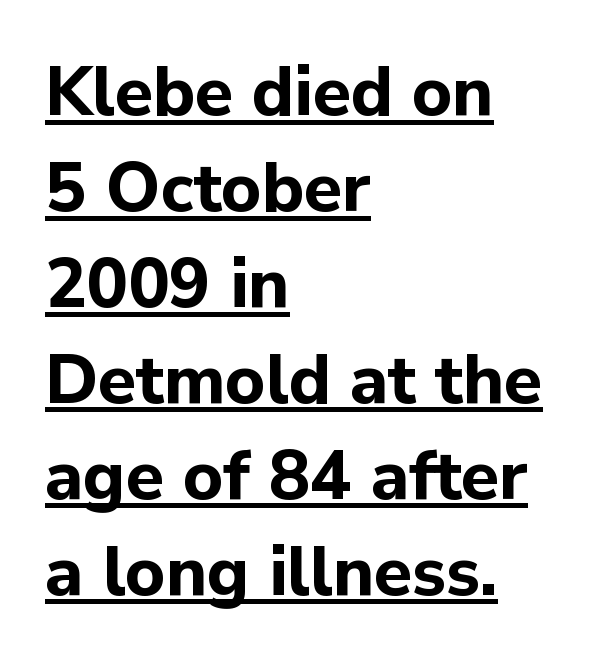
Q: Is the text bold? A: Yes.
Q: Is the text italic (slanted)? A: No, it is upright.
Q: Is the typeface a serif or a sans-serif typeface? A: Sans-serif.
Q: Is the text underlined? A: Yes.
Q: How is the paragraph aligned? A: Left-aligned.
Q: Is the spacing between letters normal or unusually wide? A: Normal.
Q: Is the spacing between lines tight, normal or loose? A: Normal.
Q: Width (condensed, normal, or wide)? A: Normal.
Q: Stroke contrast? A: Low.
Q: x-height? A: Medium.
Q: Monospaced? A: No.
